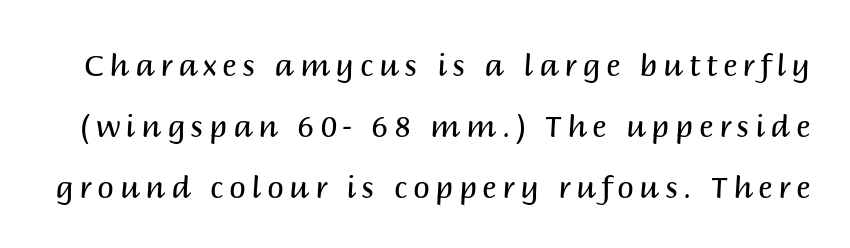
This rendering employs a face without finishing strokes, i.e., a sans-serif. This is not heavy type; no bold has been used. You could fit nearly another row in the gap between these rows. Lines of text with bare space underneath.
